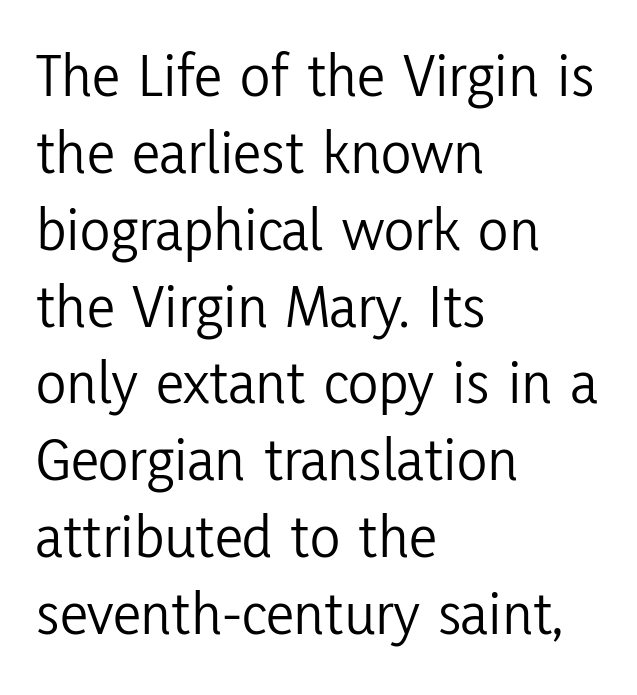
The image shows 63 px light, condensed sans-serif type, upright; set left-aligned, line spacing 1.22x, normal letter spacing, not underlined; low stroke contrast and a medium x-height.
